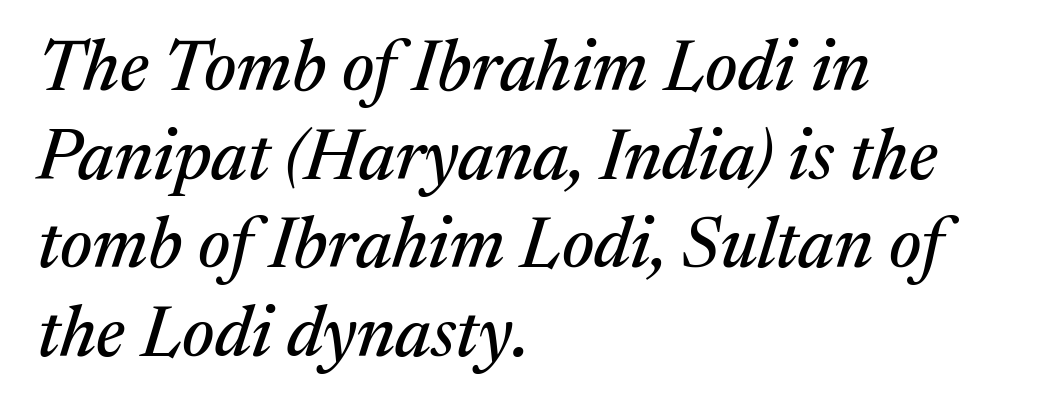
{"serif": "yes", "italic": "yes", "lean": "right", "slant_degrees": 17, "width": "normal", "stroke_contrast": "medium", "x_height": "medium", "monospaced": "no", "underline": "no", "align": "left", "line_spacing": "normal", "line_spacing_ratio": 1.25, "letter_spacing": "normal", "letter_spacing_em": 0.0, "glyph_px": 71}
